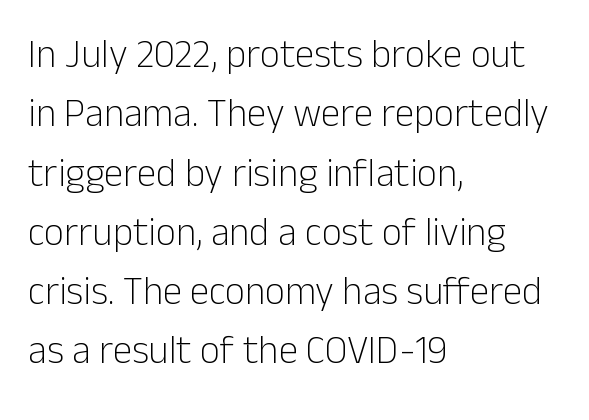
{"serif": "no", "italic": "no", "bold": "no", "weight": "light", "width": "normal", "stroke_contrast": "low", "x_height": "medium", "monospaced": "no", "underline": "no", "align": "left", "line_spacing": "normal", "line_spacing_ratio": 1.52, "letter_spacing": "normal", "letter_spacing_em": 0.0, "glyph_px": 39}
